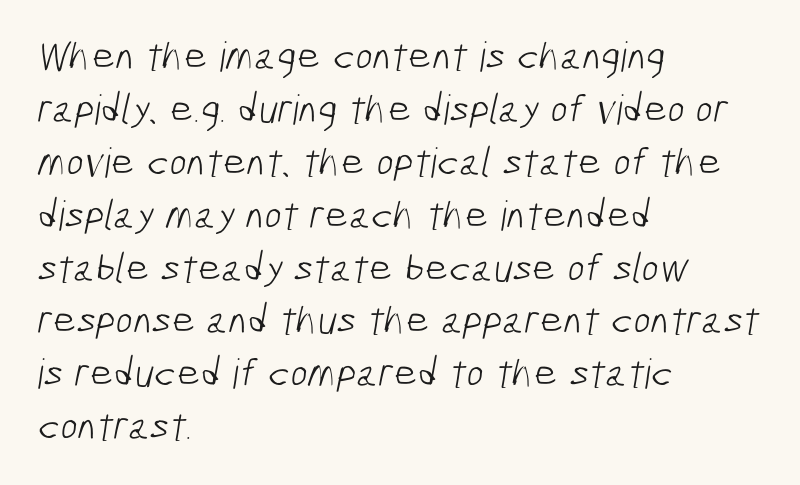
The image shows 41 px light, condensed sans-serif type; set left-aligned, normal line spacing (1.29x), normal letter spacing, not underlined; low stroke contrast and a medium x-height.
